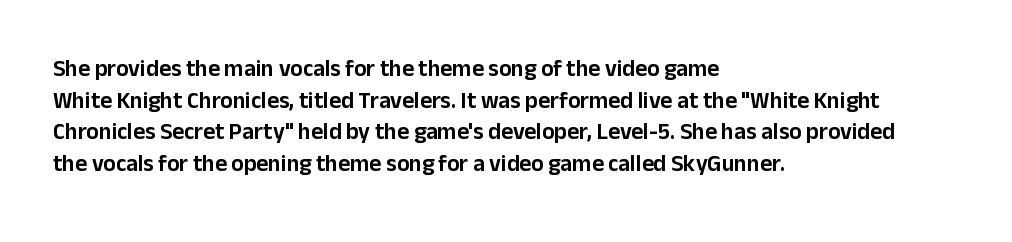
The tracking reads as untouched default to a designer's eye. These lines were composed using upright roman letters. A clean baseline with only descenders dipping below it. The designer left line spacing at the default. The lines are quadded left.
